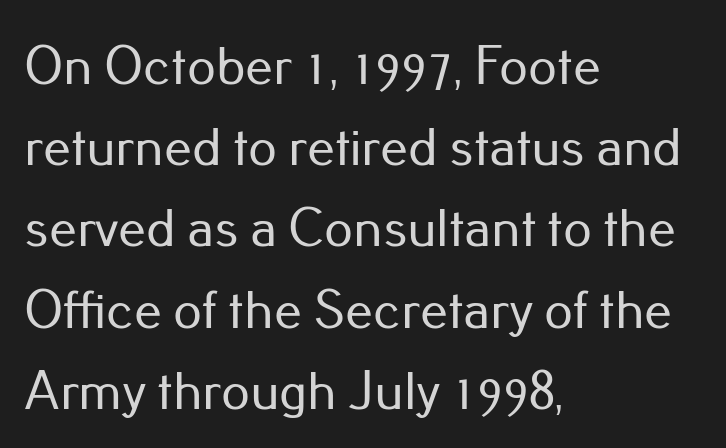
Q: Is the text italic (slanted)? A: No, it is upright.
Q: Is the typeface a serif or a sans-serif typeface? A: Sans-serif.
Q: Is the text underlined? A: No.
Q: How is the paragraph aligned? A: Left-aligned.
Q: Is the spacing between letters normal or unusually wide? A: Normal.
Q: Is the spacing between lines tight, normal or loose? A: Normal.
Q: Width (condensed, normal, or wide)? A: Normal.
Q: Stroke contrast? A: Low.
Q: x-height? A: Small.
Q: Monospaced? A: No.
